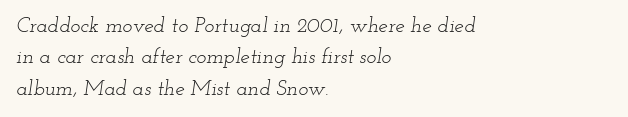
The text carries the slant typical of an italic or oblique font. The rendering uses a moderate line-height, typical for paragraphs. Compared with a typical body face, this is equally light or lighter still. The passage shown is not underscored anywhere. This rendering leaves character spacing at its baseline value. The rag falls on the right side of this text block.
